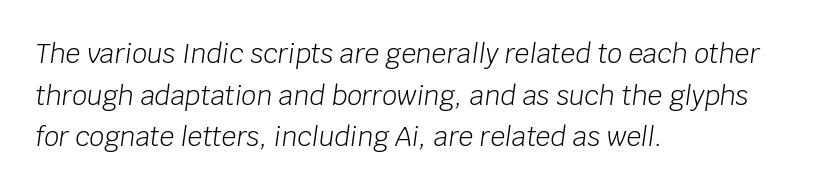
An italicized treatment has been applied to the whole sample. Unmarked baselines from the first word to the last. Letter spacing: default. A typesetter would call this leading conventional body-copy spacing.
